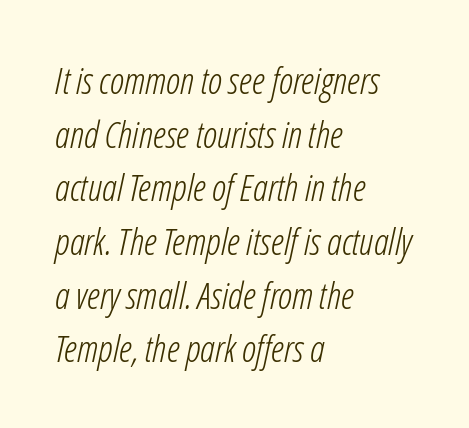
Spacing between characters is what you'd get straight out of the box. The space beneath each line is pristine and unruled. Does the lettering tilt? It does — this is italic. The passage is arranged the way most books set body copy — flush left. Each new line begins a customary step beneath the previous one. Proportional: the letters do not fall into vertical columns.
